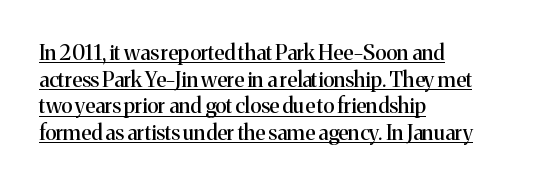
Q: Is the text italic (slanted)? A: No, it is upright.
Q: Is the text underlined? A: Yes.
Q: How is the paragraph aligned? A: Left-aligned.
Q: Is the spacing between letters normal or unusually wide? A: Normal.
Q: Is the spacing between lines tight, normal or loose? A: Normal.
